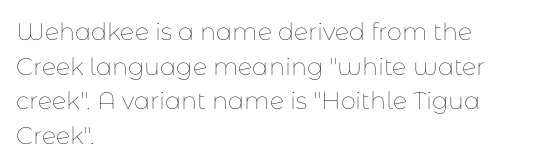
The image shows 24 px text type, upright; set left-aligned, normal line spacing (1.44x), normal letter spacing, not underlined.
